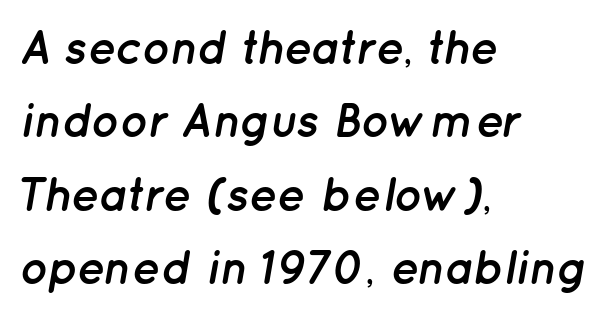
{"italic": "yes", "lean": "right", "slant_degrees": 12, "bold": "yes", "weight": "semibold", "width": "normal", "stroke_contrast": "low", "x_height": "medium", "monospaced": "no", "underline": "no", "align": "left", "line_spacing": "normal", "line_spacing_ratio": 1.56, "letter_spacing": "normal", "letter_spacing_em": 0.0, "glyph_px": 47}
